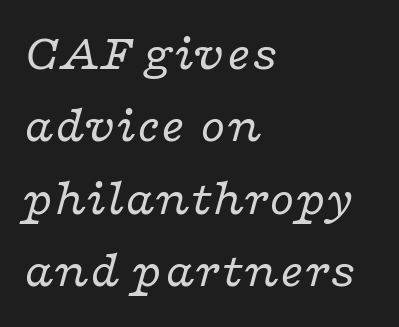
Q: Is the text bold? A: No.
Q: Is the text italic (slanted)? A: Yes, it leans right by about 16 degrees.
Q: Is the typeface a serif or a sans-serif typeface? A: Serif.
Q: Is the text underlined? A: No.
Q: How is the paragraph aligned? A: Left-aligned.
Q: Is the spacing between letters normal or unusually wide? A: Normal.
Q: Is the spacing between lines tight, normal or loose? A: Normal.
Q: Width (condensed, normal, or wide)? A: Wide.
Q: Stroke contrast? A: Low.
Q: x-height? A: Medium.
Q: Monospaced? A: No.
